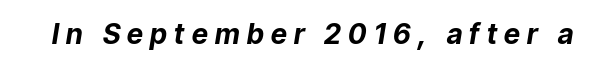
{"italic": "yes", "lean": "right", "slant_degrees": 9, "bold": "yes", "weight": "bold", "width": "normal", "stroke_contrast": "low", "x_height": "medium", "monospaced": "no", "underline": "no", "letter_spacing": "wide", "letter_spacing_em": 0.26, "glyph_px": 28}
